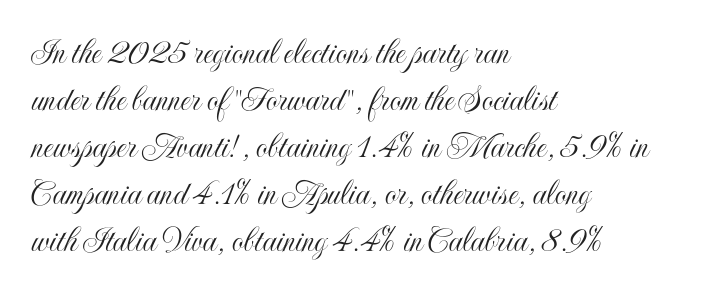
Q: Is the text italic (slanted)? A: Yes.
Q: Is the text underlined? A: No.
Q: How is the paragraph aligned? A: Left-aligned.
Q: Is the spacing between letters normal or unusually wide? A: Normal.
Q: Is the spacing between lines tight, normal or loose? A: Normal.
Q: Width (condensed, normal, or wide)? A: Condensed.
Q: x-height? A: Small.
Q: Monospaced? A: No.
